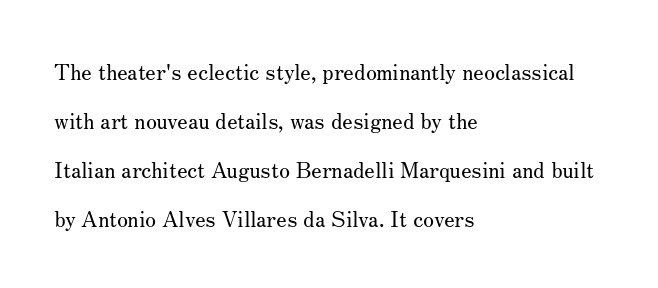
Q: Is the text bold? A: No.
Q: Is the text italic (slanted)? A: No, it is upright.
Q: Is the text underlined? A: No.
Q: How is the paragraph aligned? A: Left-aligned.
Q: Is the spacing between letters normal or unusually wide? A: Normal.
Q: Is the spacing between lines tight, normal or loose? A: Loose.
